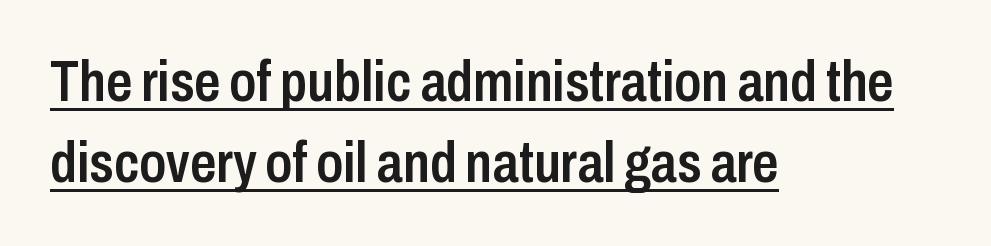
{"serif": "no", "italic": "no", "bold": "semi", "weight": "semibold", "width": "condensed", "stroke_contrast": "low", "x_height": "medium", "monospaced": "no", "underline": "yes", "align": "left", "line_spacing": "normal", "line_spacing_ratio": 1.4, "letter_spacing": "normal", "letter_spacing_em": 0.0, "glyph_px": 58}
